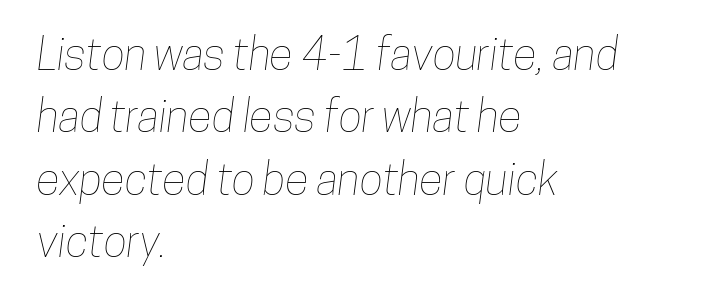
The image shows 44 px condensed type; set left-aligned, normal line spacing (1.42x), normal letter spacing, not underlined; low stroke contrast and a medium x-height.
